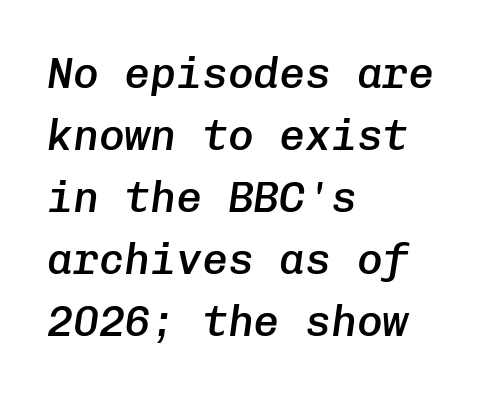
Q: Is the text bold? A: Semi-bold.
Q: Is the text italic (slanted)? A: Yes, it leans right by about 8 degrees.
Q: Is the text underlined? A: No.
Q: How is the paragraph aligned? A: Left-aligned.
Q: Is the spacing between letters normal or unusually wide? A: Normal.
Q: Is the spacing between lines tight, normal or loose? A: Normal.
Q: Width (condensed, normal, or wide)? A: Normal.
Q: Stroke contrast? A: Low.
Q: x-height? A: Medium.
Q: Monospaced? A: Yes.
